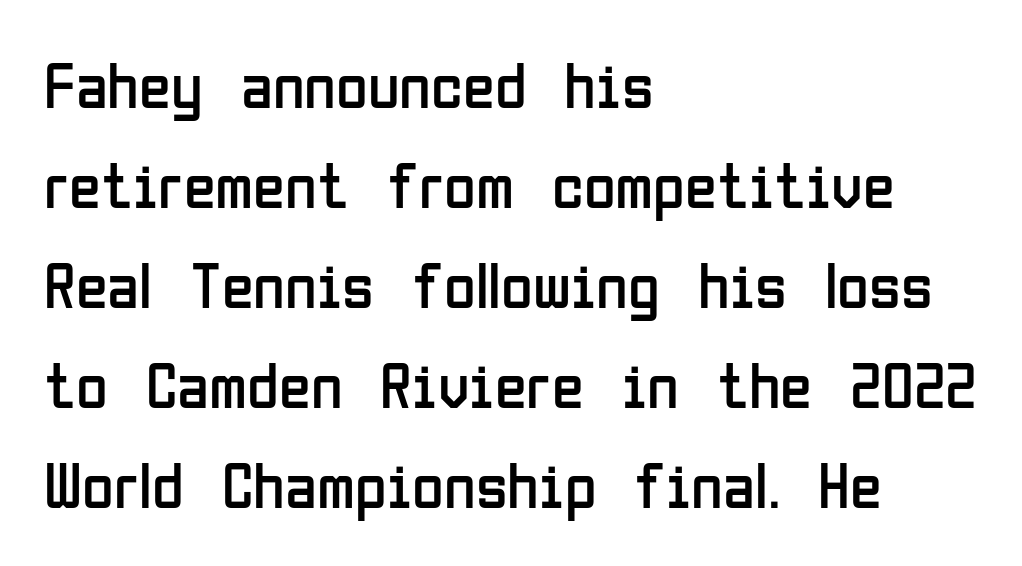
Q: Is the text bold? A: No.
Q: Is the text italic (slanted)? A: No, it is upright.
Q: Is the typeface a serif or a sans-serif typeface? A: Sans-serif.
Q: Is the text underlined? A: No.
Q: How is the paragraph aligned? A: Left-aligned.
Q: Is the spacing between letters normal or unusually wide? A: Normal.
Q: Is the spacing between lines tight, normal or loose? A: Normal.
Q: Width (condensed, normal, or wide)? A: Condensed.
Q: Stroke contrast? A: Low.
Q: x-height? A: Medium.
Q: Monospaced? A: No.
